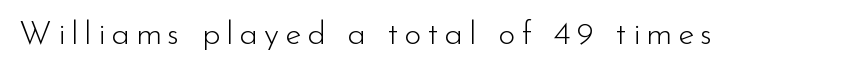
Q: Is the text bold? A: No.
Q: Is the text italic (slanted)? A: No, it is upright.
Q: Is the typeface a serif or a sans-serif typeface? A: Sans-serif.
Q: Is the text underlined? A: No.
Q: Width (condensed, normal, or wide)? A: Normal.
Q: Stroke contrast? A: Low.
Q: x-height? A: Small.
Q: Monospaced? A: No.
